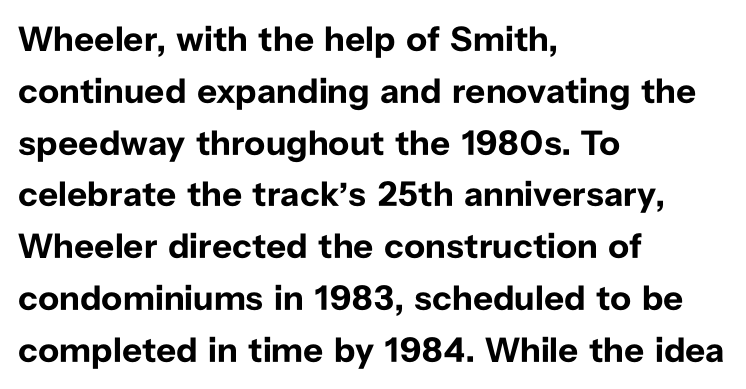
Alignment: flush left. Heft: maximum for text — a bold. The block of text has a typical density, with ordinary space between rows. The gap between lines stays unmarked.
